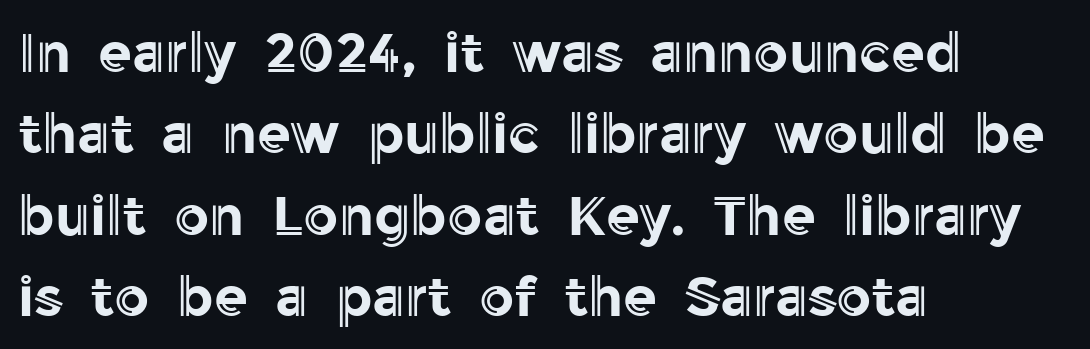
Q: Is the text italic (slanted)? A: No, it is upright.
Q: Is the text underlined? A: No.
Q: How is the paragraph aligned? A: Left-aligned.
Q: Is the spacing between letters normal or unusually wide? A: Normal.
Q: Is the spacing between lines tight, normal or loose? A: Normal.
Q: Width (condensed, normal, or wide)? A: Normal.
Q: x-height? A: Medium.
Q: Monospaced? A: No.
